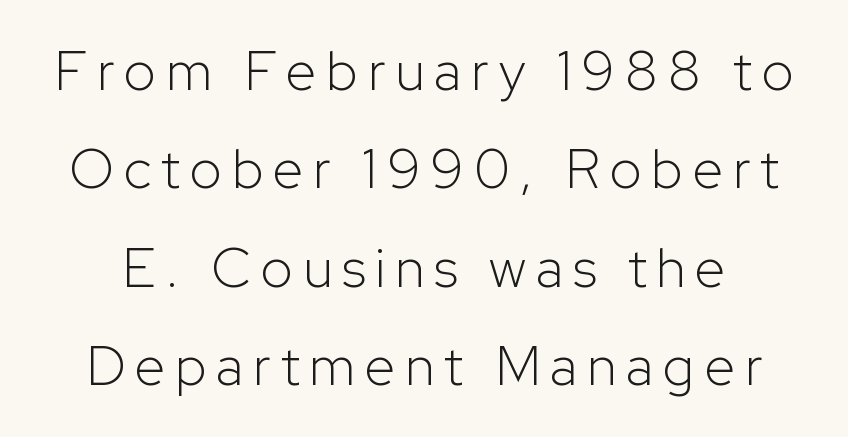
{"serif": "no", "italic": "no", "bold": "no", "weight": "light", "width": "normal", "stroke_contrast": "low", "x_height": "medium", "monospaced": "no", "underline": "no", "line_spacing_ratio": 1.79, "glyph_px": 55}
